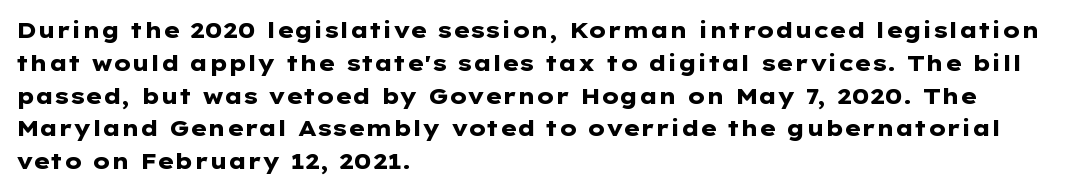
Nobody touched the tracking dial on this one. Alignment: flush left. Tall strokes in this sample are plumb rather than angled. Weight: bold.
